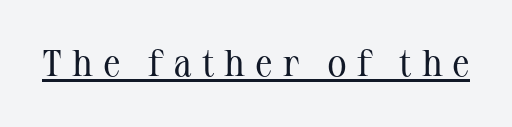
The image shows 37 px regular-weight serif type, upright; set unusually wide letter spacing (+0.27 em), underlined; medium stroke contrast and a medium x-height.
